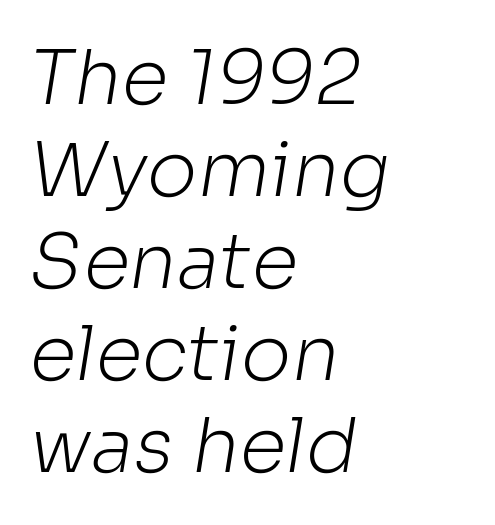
The image shows 76 px light sans-serif type; set left-aligned, line spacing 1.21x, normal letter spacing, not underlined; low stroke contrast and a medium x-height.
